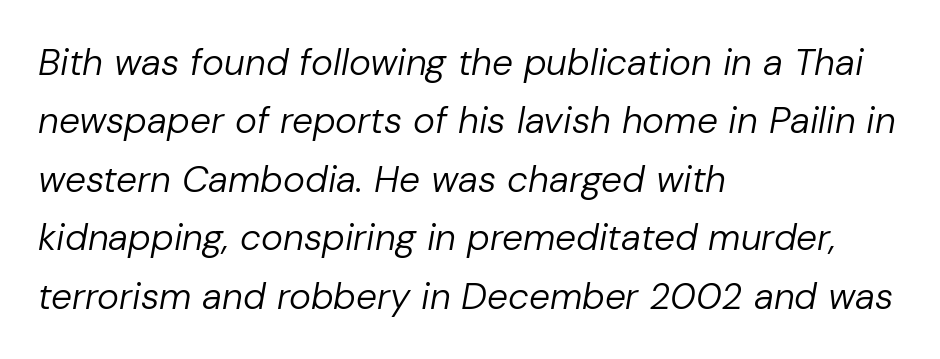
{"italic": "yes", "lean": "right", "slant_degrees": 10, "bold": "no", "weight": "regular", "width": "normal", "stroke_contrast": "low", "x_height": "medium", "monospaced": "no", "underline": "no", "align": "left", "line_spacing": "normal", "line_spacing_ratio": 1.58, "letter_spacing": "normal", "letter_spacing_em": 0.0, "glyph_px": 37}
